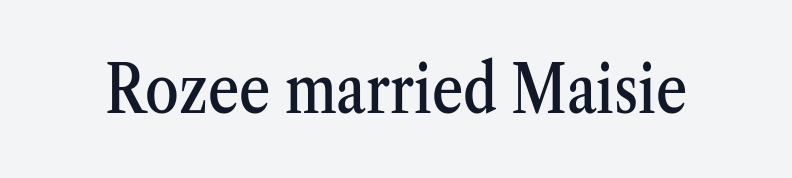
The image shows 68 px condensed serif type, upright; set normal letter spacing, not underlined; medium stroke contrast and a medium x-height.
